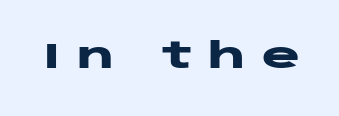
Q: Is the text bold? A: Yes.
Q: Is the text italic (slanted)? A: No, it is upright.
Q: Is the typeface a serif or a sans-serif typeface? A: Sans-serif.
Q: Is the text underlined? A: No.
Q: Is the spacing between letters normal or unusually wide? A: Unusually wide.
Q: Width (condensed, normal, or wide)? A: Wide.
Q: Stroke contrast? A: Low.
Q: x-height? A: Large.
Q: Monospaced? A: No.
